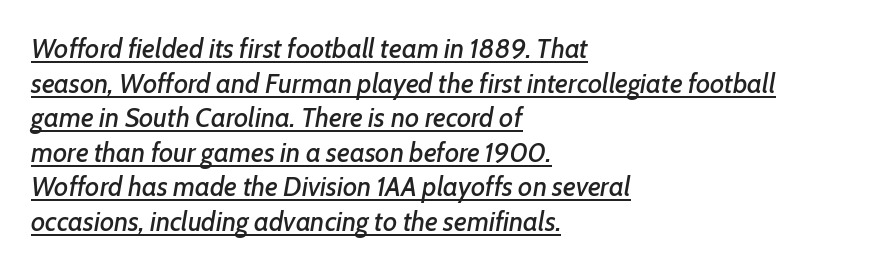
{"italic": "yes", "lean": "right", "slant_degrees": 7, "underline": "yes", "align": "left", "line_spacing": "normal", "line_spacing_ratio": 1.28, "letter_spacing": "normal", "letter_spacing_em": 0.0, "glyph_px": 27}
